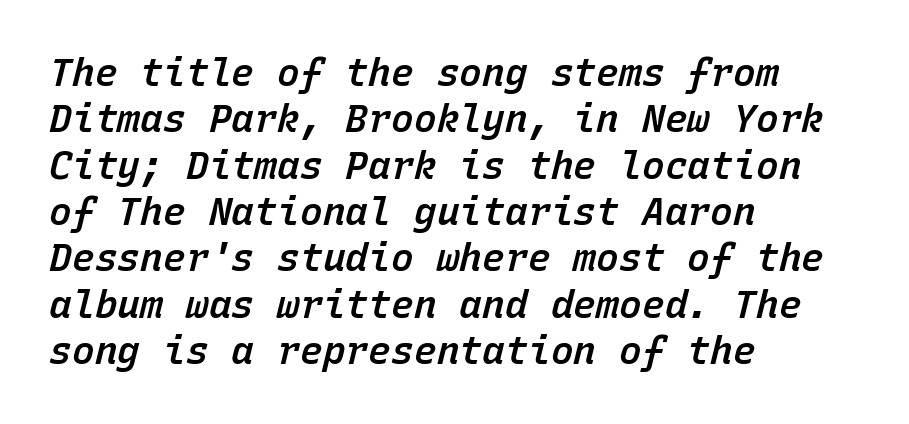
{"italic": "yes", "lean": "right", "slant_degrees": 15, "bold": "semi", "weight": "semibold", "width": "normal", "stroke_contrast": "low", "x_height": "medium", "monospaced": "yes", "underline": "no", "align": "left", "line_spacing_ratio": 1.22, "letter_spacing": "normal", "letter_spacing_em": 0.0, "glyph_px": 38}
